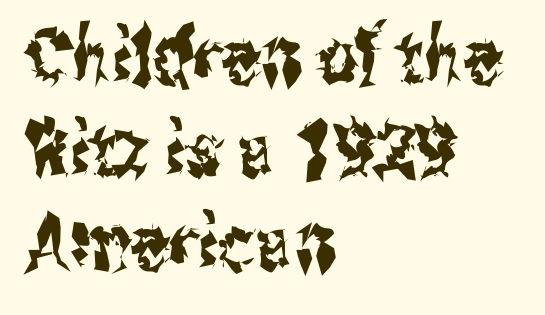
{"serif": "no", "italic": "no", "width": "condensed", "stroke_contrast": "medium", "x_height": "medium", "monospaced": "no", "underline": "no", "align": "left", "line_spacing_ratio": 1.21, "letter_spacing": "normal", "letter_spacing_em": 0.0, "glyph_px": 77}
